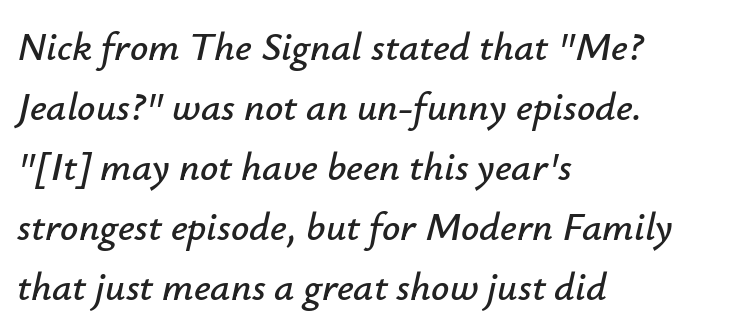
Q: Is the text italic (slanted)? A: Yes, it leans right by about 12 degrees.
Q: Is the text underlined? A: No.
Q: How is the paragraph aligned? A: Left-aligned.
Q: Is the spacing between letters normal or unusually wide? A: Normal.
Q: Is the spacing between lines tight, normal or loose? A: Normal.
Q: Width (condensed, normal, or wide)? A: Normal.
Q: Stroke contrast? A: Low.
Q: x-height? A: Small.
Q: Monospaced? A: No.
